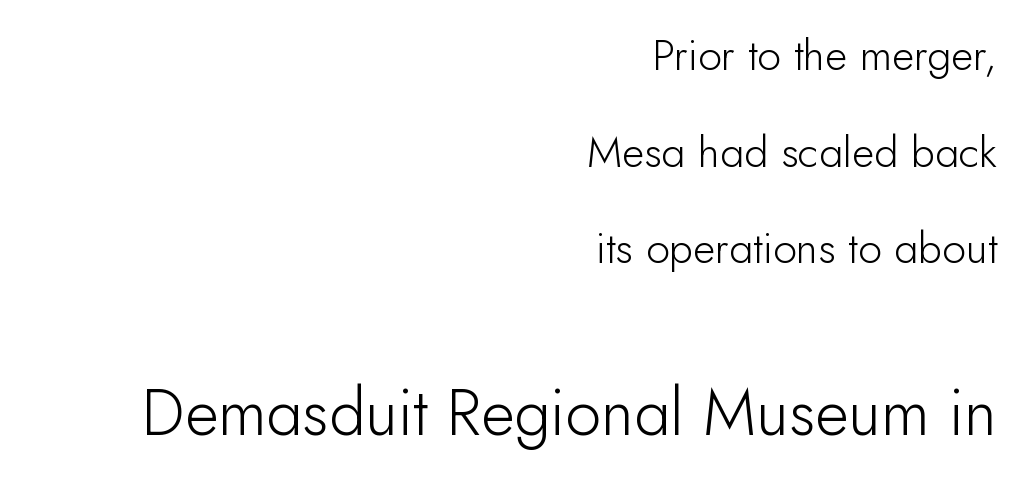
The image shows 65 px light sans-serif type, upright; set right-aligned, loose line spacing (2.25x), normal letter spacing, not underlined; the second (bottom) block is 1.51x larger; low stroke contrast and a small x-height.
